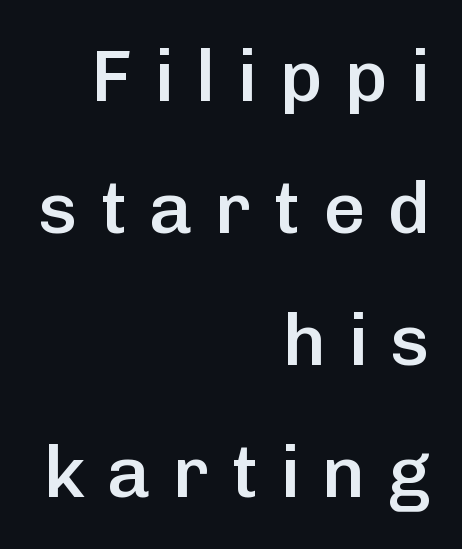
{"serif": "no", "italic": "no", "bold": "semi", "weight": "semibold", "width": "normal", "stroke_contrast": "low", "x_height": "medium", "monospaced": "no", "underline": "no", "align": "right", "line_spacing_ratio": 1.81, "letter_spacing": "wide", "letter_spacing_em": 0.3, "glyph_px": 73}
